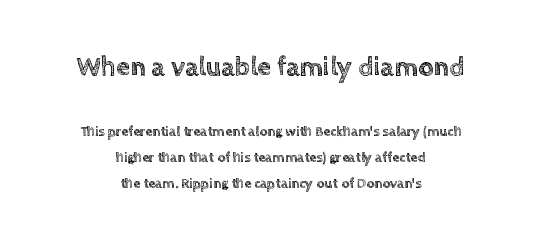
{"italic": "no", "underline": "no", "align": "center", "line_spacing_ratio": 1.87, "letter_spacing": "normal", "letter_spacing_em": 0.0, "larger_block": "first", "size_ratio": 1.93, "glyph_px": 27}
